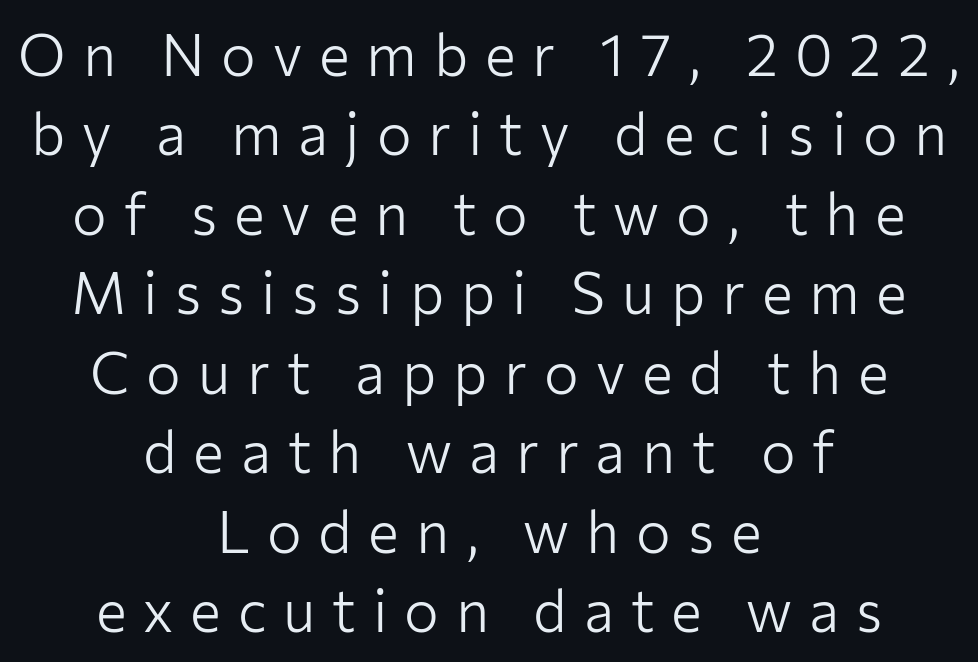
Q: Is the text bold? A: No.
Q: Is the text italic (slanted)? A: No, it is upright.
Q: Is the typeface a serif or a sans-serif typeface? A: Sans-serif.
Q: Is the text underlined? A: No.
Q: How is the paragraph aligned? A: Centered.
Q: Is the spacing between letters normal or unusually wide? A: Unusually wide.
Q: Is the spacing between lines tight, normal or loose? A: Normal.
Q: Width (condensed, normal, or wide)? A: Normal.
Q: Stroke contrast? A: Low.
Q: x-height? A: Medium.
Q: Monospaced? A: No.
